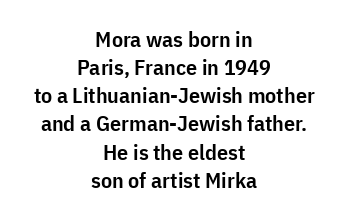
The image shows 22 px text type, upright; set centered, normal line spacing (1.28x), normal letter spacing, not underlined.
